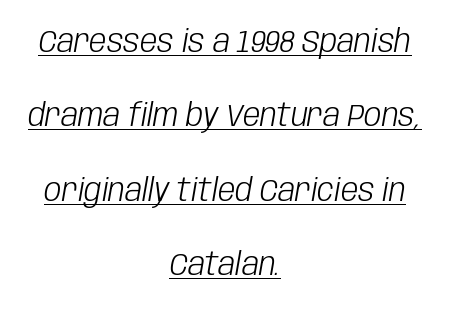
Q: Is the text bold? A: No.
Q: Is the text italic (slanted)? A: Yes, it leans right by about 10 degrees.
Q: Is the text underlined? A: Yes.
Q: How is the paragraph aligned? A: Centered.
Q: Is the spacing between letters normal or unusually wide? A: Normal.
Q: Is the spacing between lines tight, normal or loose? A: Loose.
Q: Width (condensed, normal, or wide)? A: Condensed.
Q: Stroke contrast? A: Low.
Q: x-height? A: Large.
Q: Monospaced? A: No.
